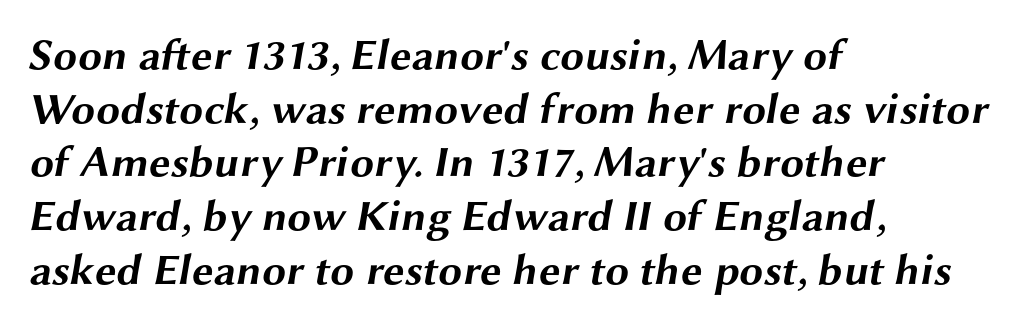
Regarding leading, the lines here are spaced in the standard way. The gaps between neighbouring characters are ordinary and unremarkable. Any mark beneath the type? The region is blank. The face used here is proportionally spaced, like ordinary book or web type. Line starts are locked; line ends wander. Thick stems and heavy bowls — unmistakably bold.
